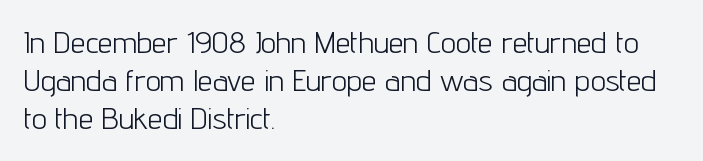
The image shows 30 px light, condensed sans-serif type, upright; set left-aligned, normal line spacing (1.27x), normal letter spacing, not underlined; low stroke contrast and a medium x-height.
